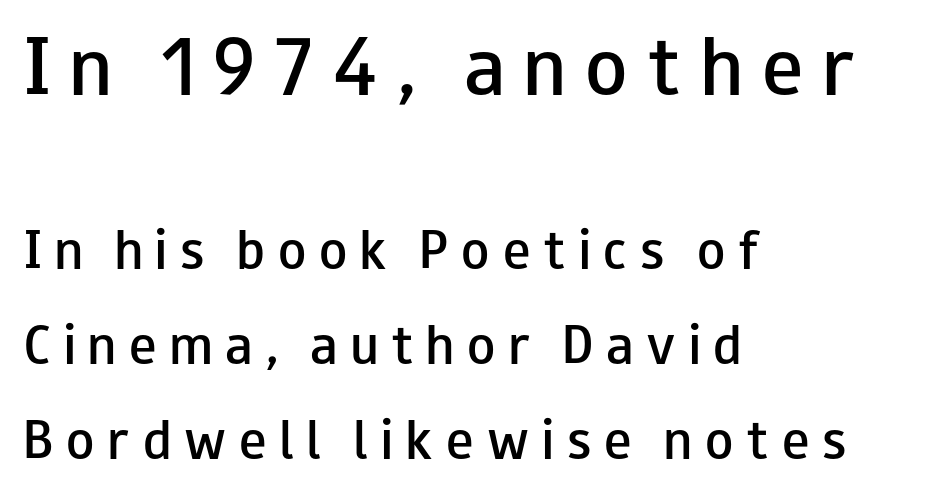
{"serif": "no", "italic": "no", "bold": "semi", "weight": "semibold", "width": "wide", "stroke_contrast": "low", "x_height": "small", "monospaced": "no", "underline": "no", "align": "left", "line_spacing": "loose", "line_spacing_ratio": 2.07, "letter_spacing": "wide", "letter_spacing_em": 0.28, "larger_block": "first", "size_ratio": 1.5, "glyph_px": 69}
